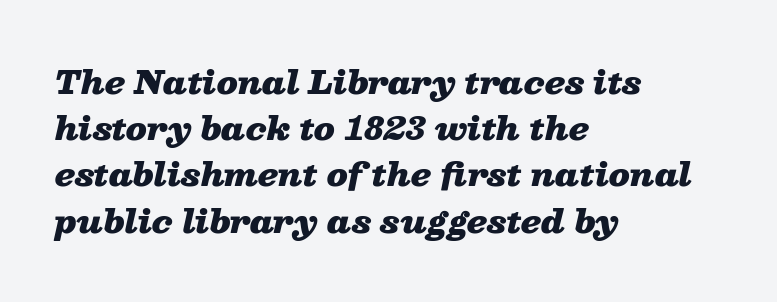
Q: Is the text bold? A: Yes.
Q: Is the text italic (slanted)? A: Yes, it leans right by about 13 degrees.
Q: Is the text underlined? A: No.
Q: How is the paragraph aligned? A: Left-aligned.
Q: Is the spacing between letters normal or unusually wide? A: Normal.
Q: Is the spacing between lines tight, normal or loose? A: Normal.
Q: Width (condensed, normal, or wide)? A: Wide.
Q: Stroke contrast? A: Low.
Q: x-height? A: Medium.
Q: Monospaced? A: No.
